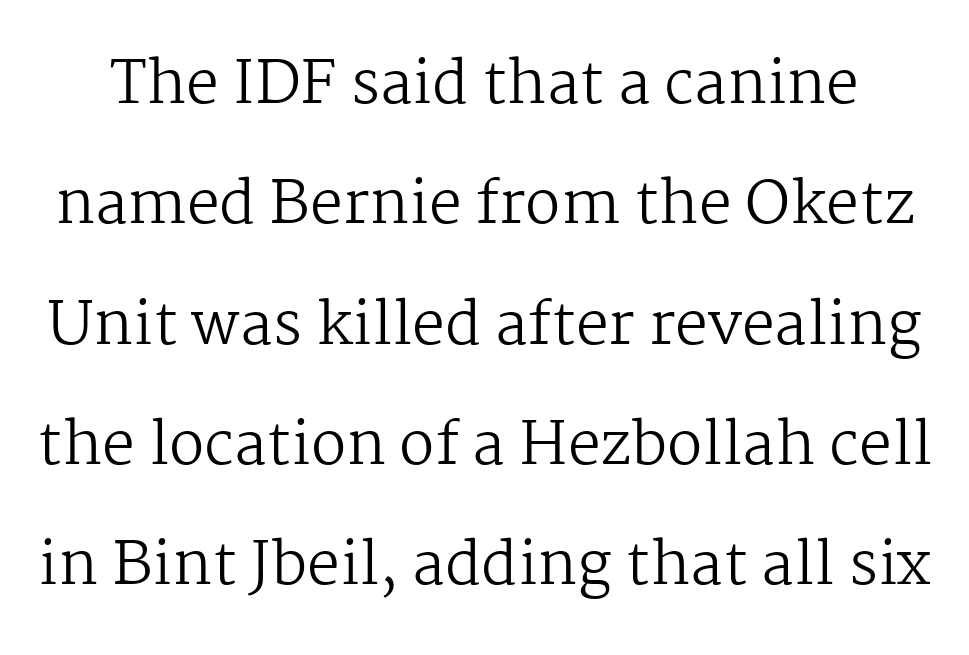
{"serif": "yes", "italic": "no", "bold": "no", "weight": "regular", "width": "normal", "stroke_contrast": "medium", "x_height": "medium", "monospaced": "no", "underline": "no", "line_spacing": "loose", "line_spacing_ratio": 2.04, "letter_spacing": "normal", "letter_spacing_em": 0.0, "glyph_px": 59}
